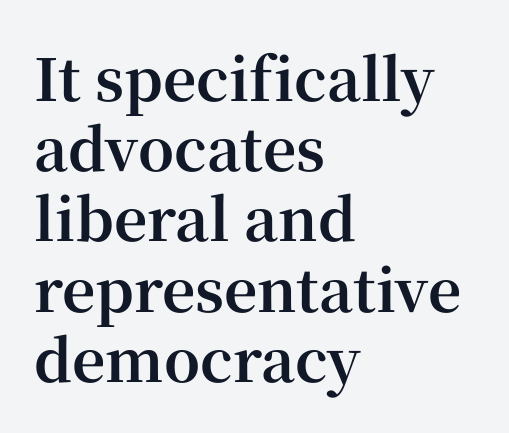
The image shows 58 px bold serif type, upright; set left-aligned, line spacing 1.21x, normal letter spacing, not underlined; high stroke contrast and a medium x-height.
